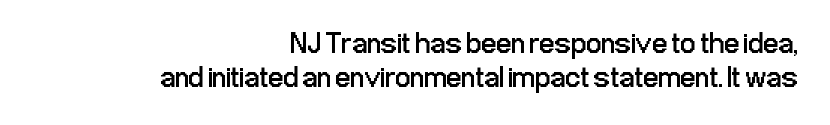
The image shows 30 px regular-weight, condensed sans-serif type, upright; set right-aligned, tight line spacing (1.12x), normal letter spacing, not underlined; low stroke contrast and a medium x-height.
